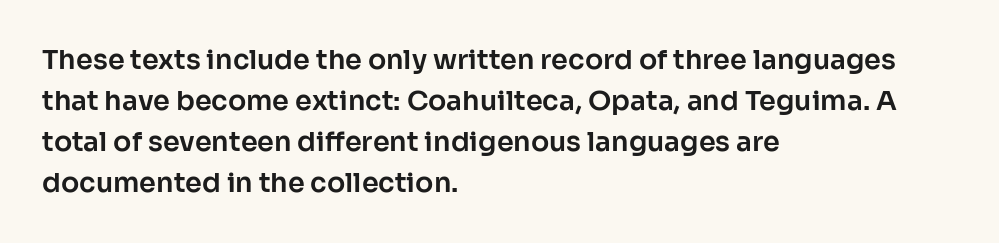
The image shows 27 px text type, upright; set left-aligned, normal line spacing (1.52x), normal letter spacing, not underlined.
